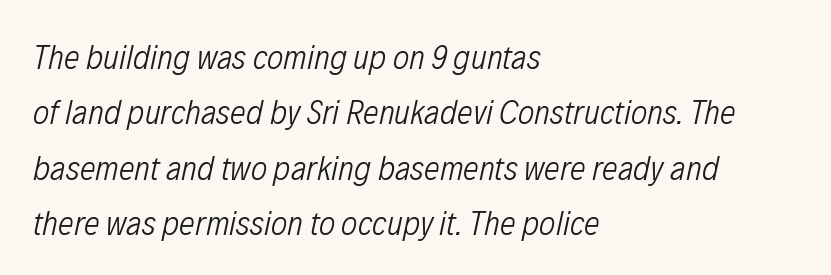
{"italic": "yes", "lean": "right", "slant_degrees": 12, "bold": "no", "weight": "light", "width": "condensed", "stroke_contrast": "low", "x_height": "medium", "monospaced": "no", "underline": "no", "align": "left", "line_spacing": "normal", "line_spacing_ratio": 1.58, "letter_spacing": "normal", "letter_spacing_em": 0.0, "glyph_px": 35}
